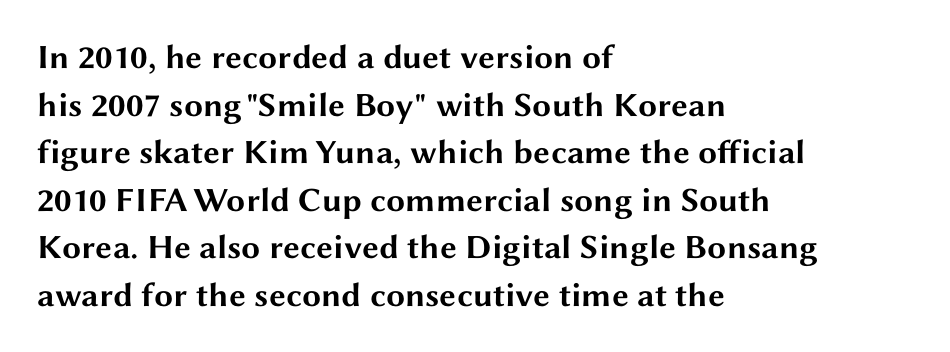
Q: Is the text bold? A: Yes.
Q: Is the text italic (slanted)? A: No, it is upright.
Q: Is the typeface a serif or a sans-serif typeface? A: Sans-serif.
Q: Is the text underlined? A: No.
Q: How is the paragraph aligned? A: Left-aligned.
Q: Is the spacing between letters normal or unusually wide? A: Normal.
Q: Is the spacing between lines tight, normal or loose? A: Normal.
Q: Width (condensed, normal, or wide)? A: Wide.
Q: Stroke contrast? A: Medium.
Q: x-height? A: Medium.
Q: Monospaced? A: No.
